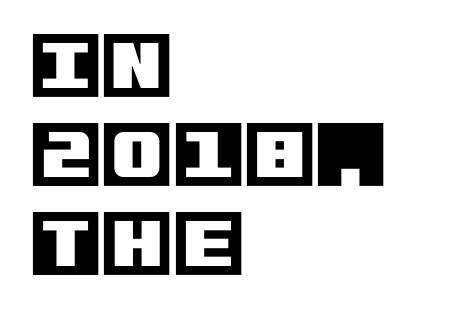
{"italic": "no", "width": "normal", "x_height": "large", "underline": "no", "align": "left", "line_spacing_ratio": 1.22, "letter_spacing": "normal", "letter_spacing_em": 0.0, "glyph_px": 73}
